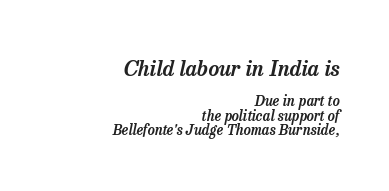
The image shows 21 px text type, italic (leaning right); set right-aligned, tight line spacing (1.05x), normal letter spacing, not underlined; the first (top) block is 1.5x larger.
